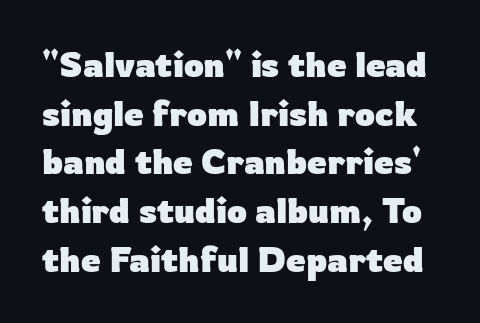
Weight check: bold — yes, fully. Character widths vary here, with narrow letters taking less room than wide ones. Nobody touched the tracking dial on this one. Style check: upright. The rendering uses a moderate line-height, typical for paragraphs. Letters rest on an invisible, unmarked baseline.
